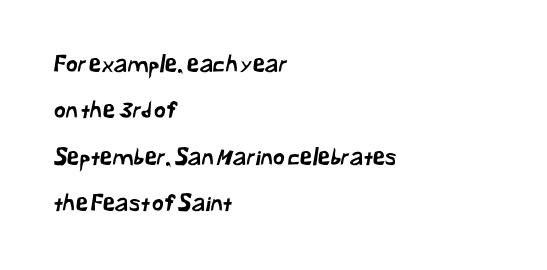
{"underline": "no", "align": "left", "line_spacing": "loose", "line_spacing_ratio": 2.02, "letter_spacing": "normal", "letter_spacing_em": 0.0, "glyph_px": 23}
